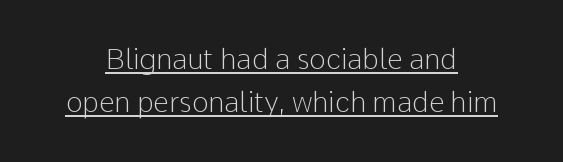
{"serif": "no", "italic": "no", "bold": "no", "weight": "light", "width": "normal", "stroke_contrast": "low", "x_height": "medium", "monospaced": "no", "underline": "yes", "align": "center", "line_spacing": "normal", "line_spacing_ratio": 1.54, "letter_spacing": "normal", "letter_spacing_em": 0.0, "glyph_px": 28}
